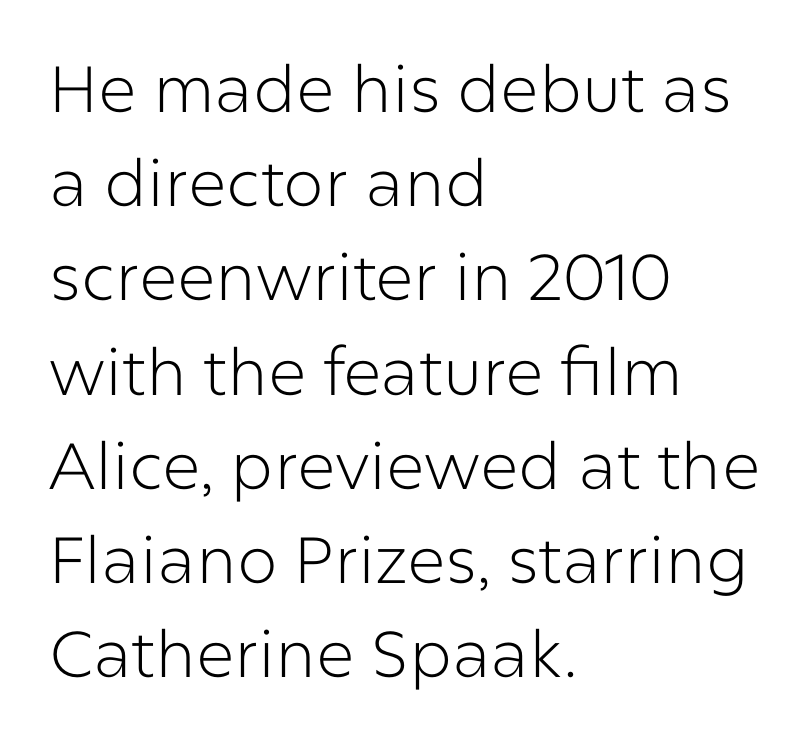
The type family on display is of the sans-serif kind. Descenders hang freely into open space. You could not count columns in this text — the font is proportionally spaced. All the whitespace from short lines collects on the right.
